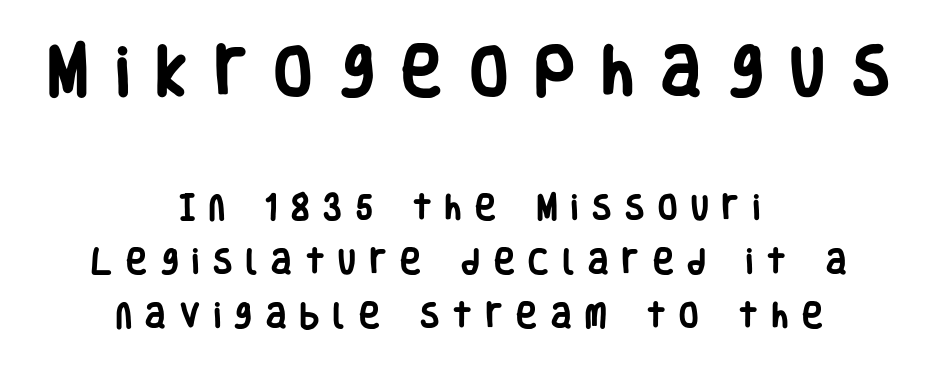
{"serif": "no", "italic": "no", "bold": "yes", "weight": "heavy", "width": "condensed", "stroke_contrast": "low", "x_height": "large", "monospaced": "no", "underline": "no", "align": "center", "line_spacing": "loose", "line_spacing_ratio": 1.93, "letter_spacing": "wide", "letter_spacing_em": 0.5, "larger_block": "first", "size_ratio": 1.96, "glyph_px": 55}
